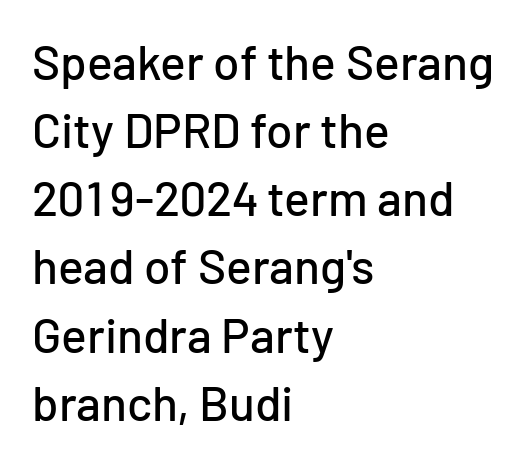
Q: Is the text italic (slanted)? A: No, it is upright.
Q: Is the typeface a serif or a sans-serif typeface? A: Sans-serif.
Q: Is the text underlined? A: No.
Q: How is the paragraph aligned? A: Left-aligned.
Q: Is the spacing between letters normal or unusually wide? A: Normal.
Q: Is the spacing between lines tight, normal or loose? A: Normal.
Q: Width (condensed, normal, or wide)? A: Normal.
Q: Stroke contrast? A: Low.
Q: x-height? A: Medium.
Q: Monospaced? A: No.
